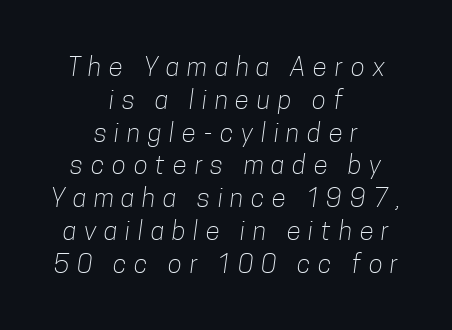
The image shows 26 px text type; set centered, normal line spacing (1.26x), unusually wide letter spacing (+0.3 em), not underlined.
